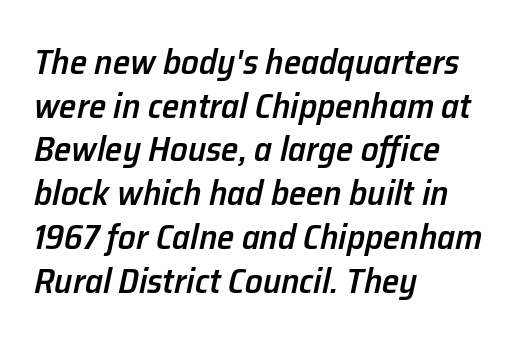
Line starts are locked; line ends wander. The letters are slanted; this is an italic face. Here the glyphs are tracked normally, forming tight word shapes. Note the varied advance widths — an 'i' is clearly narrower than an 'm'. Leading: standard.
